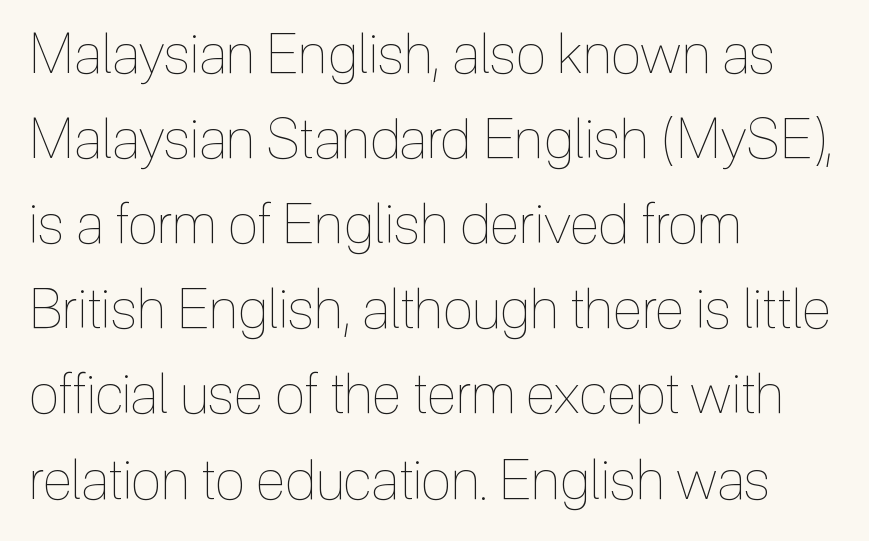
Q: Is the text bold? A: No.
Q: Is the text italic (slanted)? A: No, it is upright.
Q: Is the text underlined? A: No.
Q: How is the paragraph aligned? A: Left-aligned.
Q: Is the spacing between letters normal or unusually wide? A: Normal.
Q: Is the spacing between lines tight, normal or loose? A: Normal.
Q: Width (condensed, normal, or wide)? A: Condensed.
Q: x-height? A: Medium.
Q: Monospaced? A: No.
